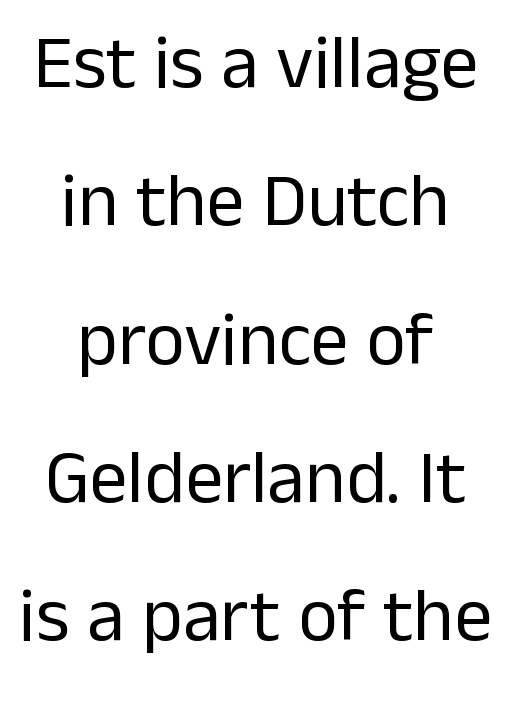
Q: Is the text bold? A: No.
Q: Is the text italic (slanted)? A: No, it is upright.
Q: Is the typeface a serif or a sans-serif typeface? A: Sans-serif.
Q: Is the text underlined? A: No.
Q: How is the paragraph aligned? A: Centered.
Q: Is the spacing between letters normal or unusually wide? A: Normal.
Q: Width (condensed, normal, or wide)? A: Normal.
Q: Stroke contrast? A: Low.
Q: x-height? A: Medium.
Q: Monospaced? A: No.
